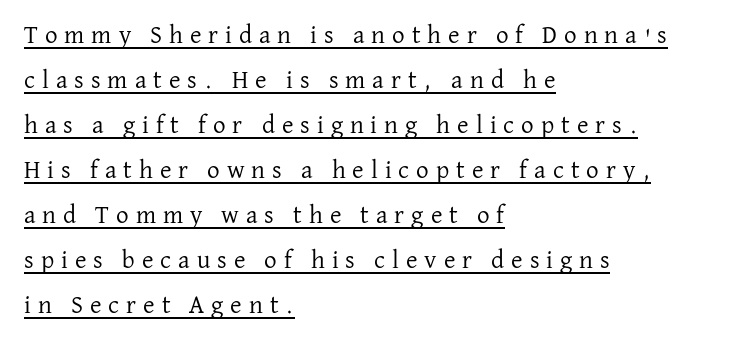
Q: Is the text bold? A: No.
Q: Is the text italic (slanted)? A: No, it is upright.
Q: Is the text underlined? A: Yes.
Q: How is the paragraph aligned? A: Left-aligned.
Q: Is the spacing between letters normal or unusually wide? A: Unusually wide.
